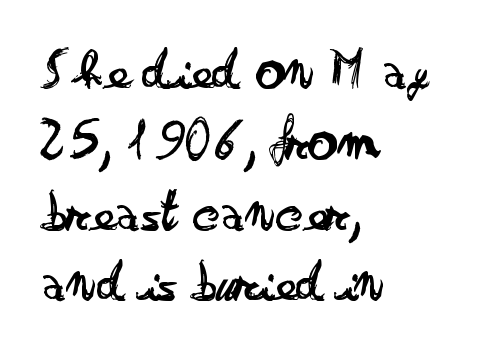
Q: Is the text bold? A: No.
Q: Is the text italic (slanted)? A: No, it is upright.
Q: Is the typeface a serif or a sans-serif typeface? A: Sans-serif.
Q: Is the text underlined? A: No.
Q: How is the paragraph aligned? A: Left-aligned.
Q: Is the spacing between letters normal or unusually wide? A: Normal.
Q: Width (condensed, normal, or wide)? A: Wide.
Q: Stroke contrast? A: Low.
Q: x-height? A: Small.
Q: Monospaced? A: No.
